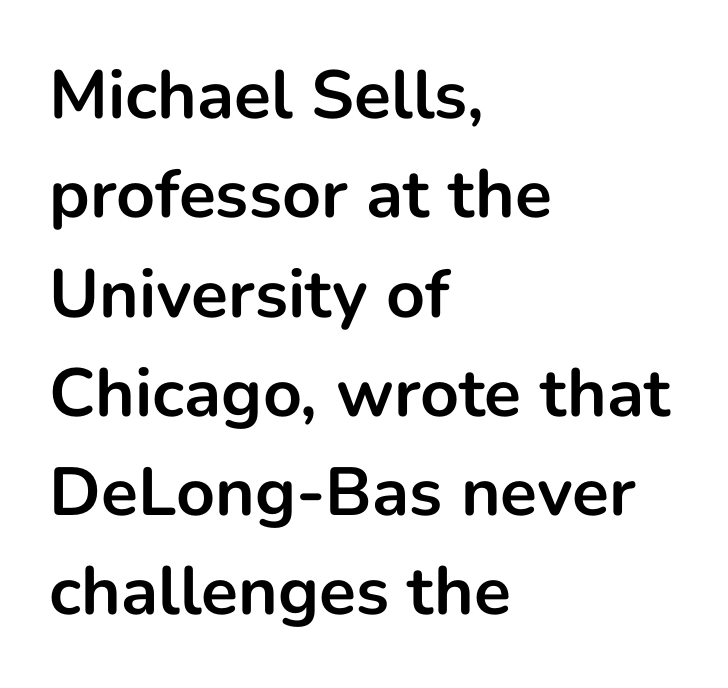
The image shows 68 px bold sans-serif type, upright; set left-aligned, normal line spacing (1.46x), normal letter spacing, not underlined; low stroke contrast and a medium x-height.
